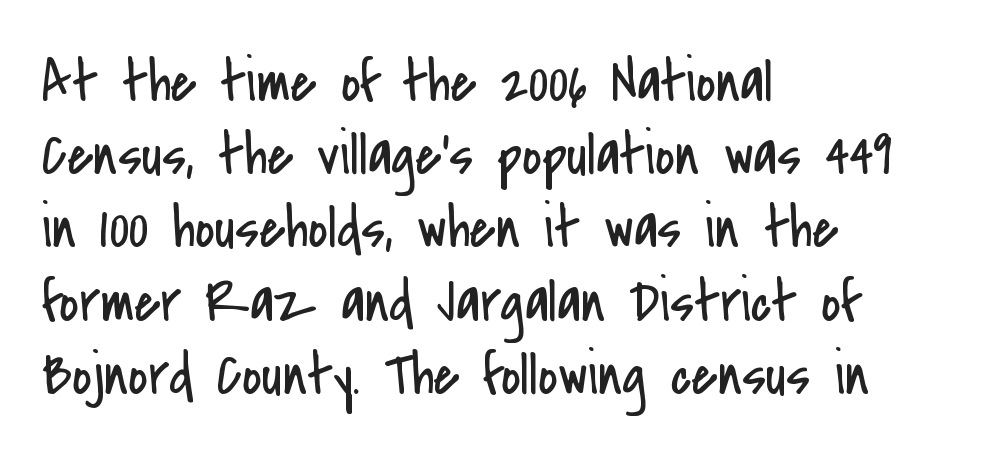
This sample has the flowing, uneven cadence of proportional lettering. There is no visible air inserted between adjacent glyphs. Does the copy run flush right? No — it runs flush left. The designer went with a sans here, leaving each stem footless.
